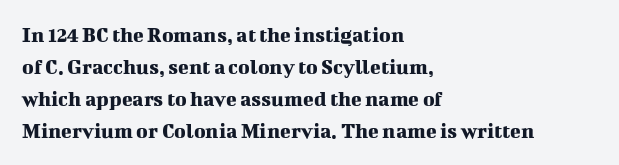
Q: Is the text italic (slanted)? A: No, it is upright.
Q: Is the text underlined? A: No.
Q: How is the paragraph aligned? A: Left-aligned.
Q: Is the spacing between letters normal or unusually wide? A: Normal.
Q: Is the spacing between lines tight, normal or loose? A: Normal.
